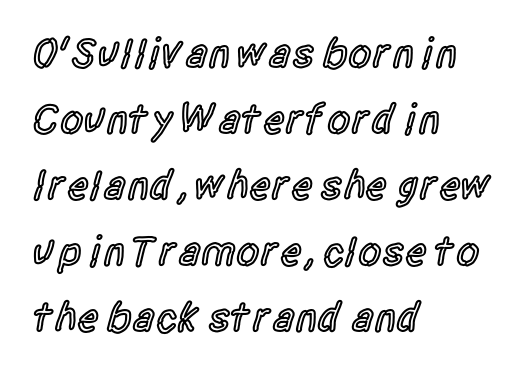
The image shows 42 px semibold, condensed sans-serif type; set left-aligned, normal line spacing (1.57x), normal letter spacing, not underlined; a large x-height.
